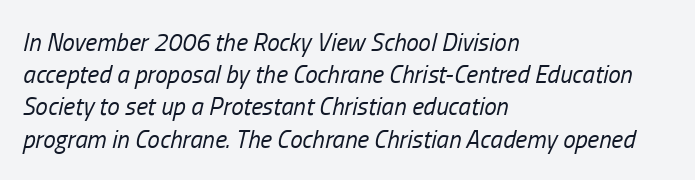
{"italic": "yes", "lean": "right", "slant_degrees": 13, "bold": "no", "underline": "no", "align": "left", "line_spacing": "normal", "line_spacing_ratio": 1.29, "letter_spacing": "normal", "letter_spacing_em": 0.0, "glyph_px": 25}
